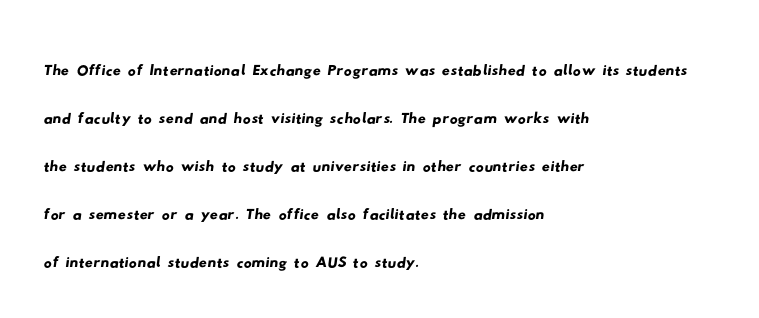
{"serif": "no", "width": "wide", "stroke_contrast": "low", "x_height": "small", "monospaced": "no", "underline": "no", "align": "left", "line_spacing_ratio": 1.2, "letter_spacing": "normal", "letter_spacing_em": 0.0, "glyph_px": 40}
